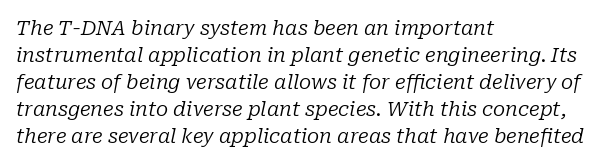
{"italic": "yes", "lean": "right", "slant_degrees": 10, "bold": "no", "underline": "no", "align": "left", "line_spacing": "normal", "line_spacing_ratio": 1.35, "letter_spacing": "normal", "letter_spacing_em": 0.0, "glyph_px": 20}
